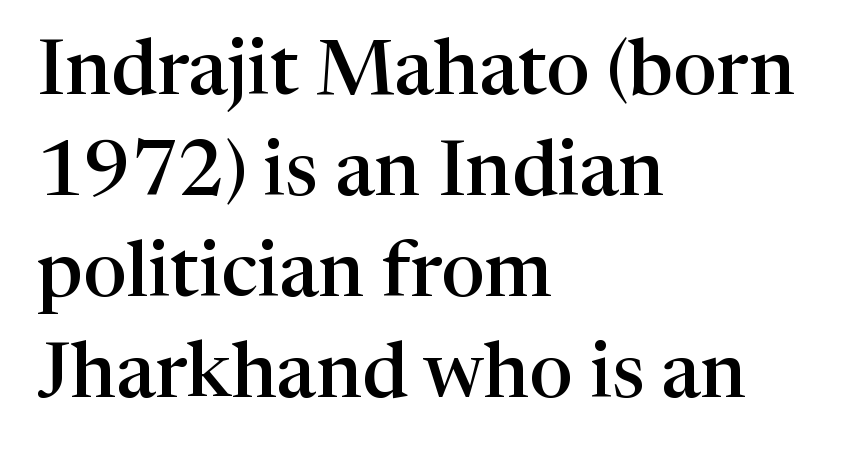
{"serif": "yes", "italic": "no", "bold": "semi", "weight": "semibold", "width": "normal", "stroke_contrast": "high", "x_height": "medium", "monospaced": "no", "underline": "no", "align": "left", "line_spacing": "normal", "line_spacing_ratio": 1.31, "letter_spacing": "normal", "letter_spacing_em": 0.0, "glyph_px": 77}
